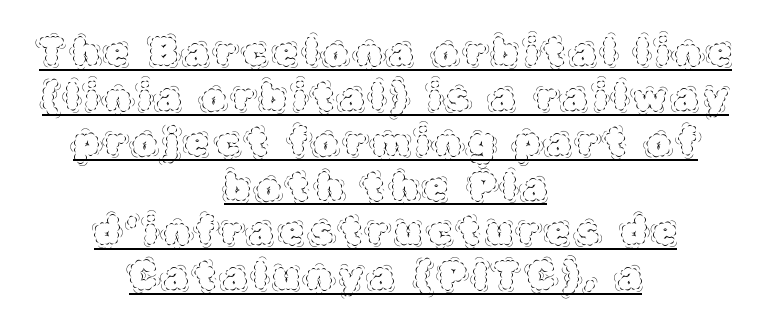
{"italic": "no", "bold": "no", "weight": "thin", "width": "normal", "x_height": "large", "monospaced": "no", "underline": "yes", "align": "center", "line_spacing_ratio": 1.18, "glyph_px": 38}
